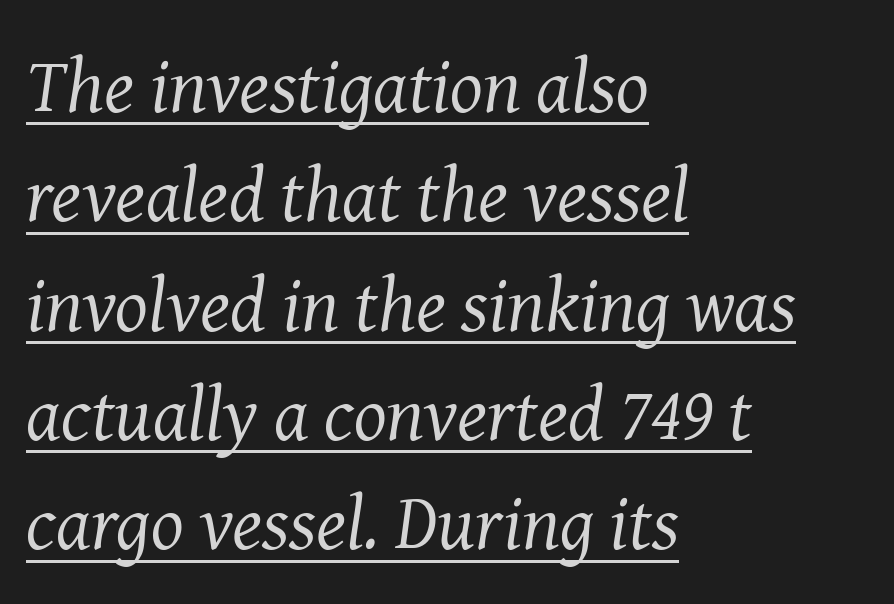
Summary of weight: not heavy and not bold. A typesetter would call this zero additional tracking. Looking at the ascenders, they clearly lean. Alignment: flush left. Think of a printed novel: that variable character pitch is what you see here. The block of text has a typical density, with ordinary space between rows.
